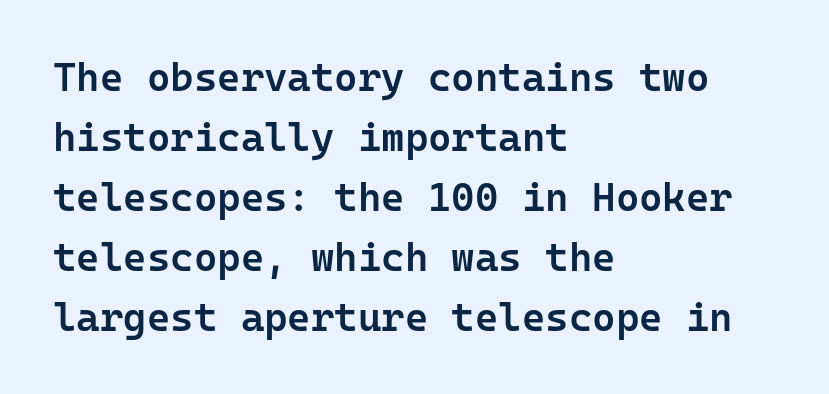
The image shows 40 px semibold sans-serif type, upright, monospaced; set left-aligned, normal line spacing (1.5x), normal letter spacing, not underlined; low stroke contrast and a medium x-height.
